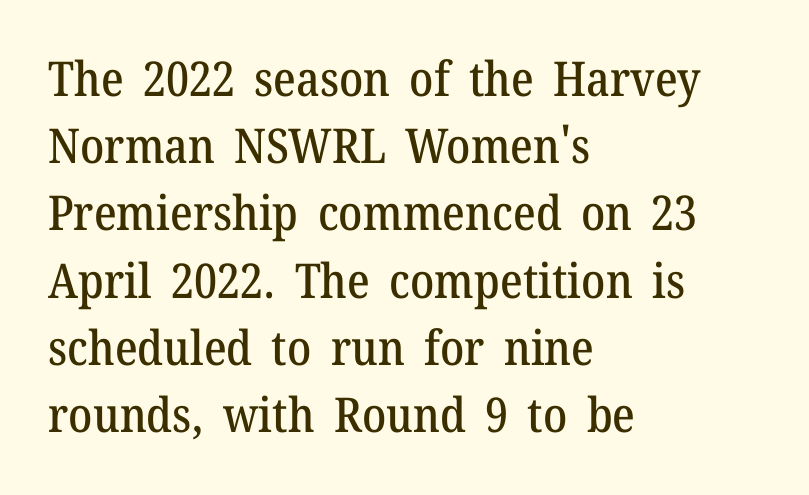
Quick note: underline off. Honestly, the letter spacing is just normal — you wouldn't notice it. These lines were composed using upright roman letters. The lines are quadded left. Looks like regular typesetting: each glyph gets only the width it needs.
